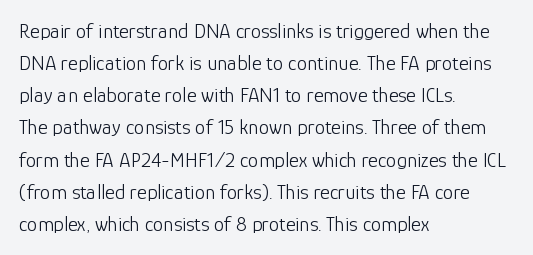
Is the block centered? No — it sits flush against the left margin. Honestly, the row spacing looks completely unremarkable. Check under the words: just untouched page. Ascenders rise straight up at ninety degrees. Nobody touched the tracking dial on this one.
